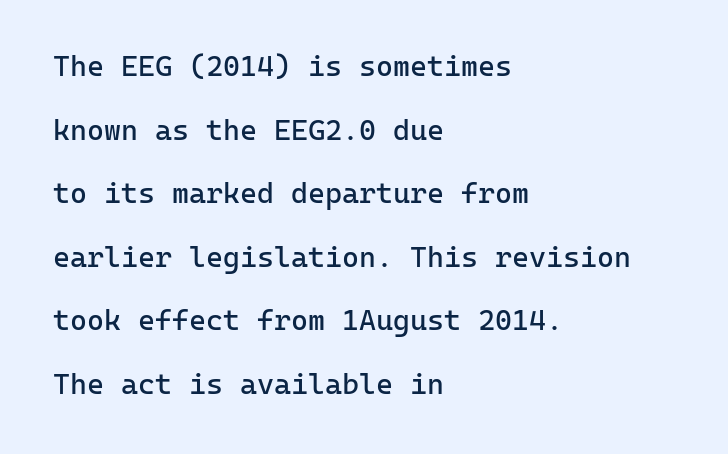
This is sans-serif lettering, the kind often seen on screens and signage. Italic? Not at all — the glyphs are vertical. The letterforms sit at book weight or below. Lines of text with bare space underneath. A typesetter would call this monospace, since all characters share one set width.
